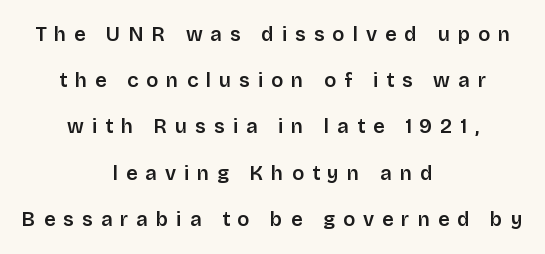
Descenders are the only things crossing below the line. You could fit nearly another row in the gap between these rows. You could only call the tracking loose — the letters float apart. Which margin do the lines hug? Neither — every line sits in the middle. No italicization has been applied; the sample stays upright.
